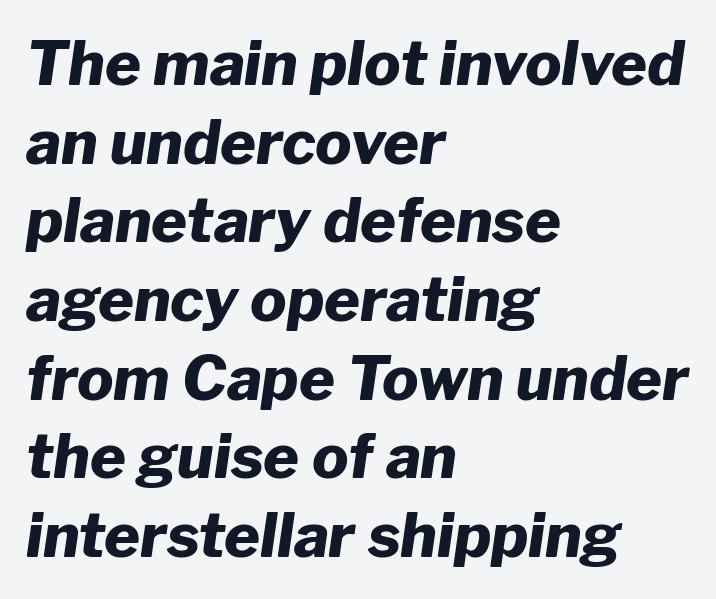
The image shows 61 px heavy type, italic (leaning right); set left-aligned, normal line spacing (1.29x), normal letter spacing, not underlined; low stroke contrast and a medium x-height.
